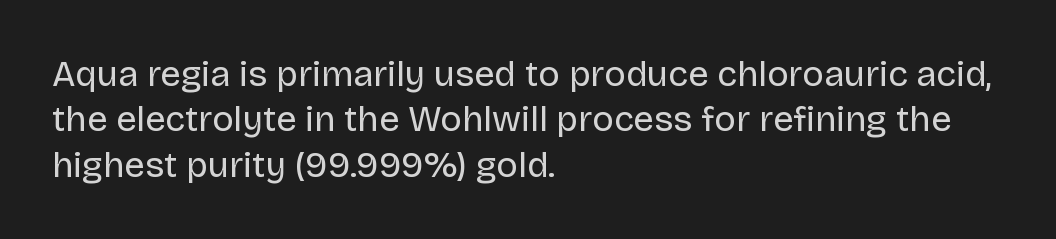
Q: Is the text bold? A: No.
Q: Is the text italic (slanted)? A: No, it is upright.
Q: Is the typeface a serif or a sans-serif typeface? A: Sans-serif.
Q: Is the text underlined? A: No.
Q: How is the paragraph aligned? A: Left-aligned.
Q: Is the spacing between letters normal or unusually wide? A: Normal.
Q: Is the spacing between lines tight, normal or loose? A: Normal.
Q: Width (condensed, normal, or wide)? A: Normal.
Q: Stroke contrast? A: Low.
Q: x-height? A: Large.
Q: Monospaced? A: No.
